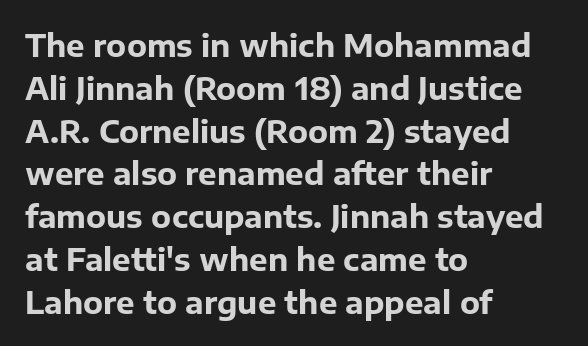
The image shows 31 px bold sans-serif type, upright; set left-aligned, normal line spacing (1.38x), normal letter spacing, not underlined; low stroke contrast and a medium x-height.
